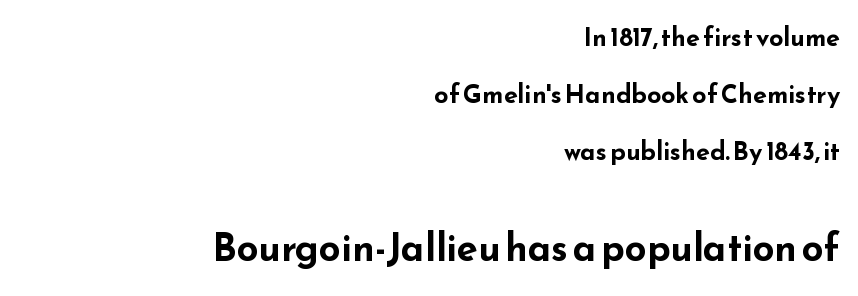
{"serif": "no", "italic": "no", "bold": "yes", "weight": "bold", "width": "wide", "stroke_contrast": "low", "x_height": "small", "monospaced": "no", "underline": "no", "align": "right", "line_spacing": "loose", "line_spacing_ratio": 2.28, "letter_spacing": "normal", "letter_spacing_em": 0.0, "larger_block": "second", "size_ratio": 1.52, "glyph_px": 38}
